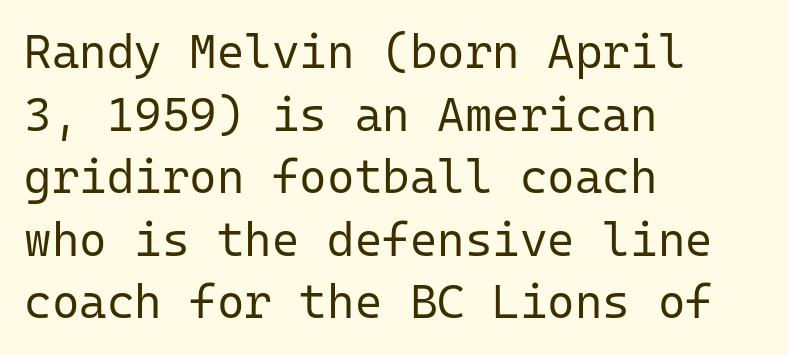
Short and long lines alike share a common starting point at left. Leading matches the norm, producing a regular column. Check where the strokes stop: nothing finishes them off — pure sans. Default kerning and tracking; the words read as compact shapes. Heaviness? Minimal to ordinary, like unemphasized prose. Notice how the stems are strictly vertical — no italics here.
